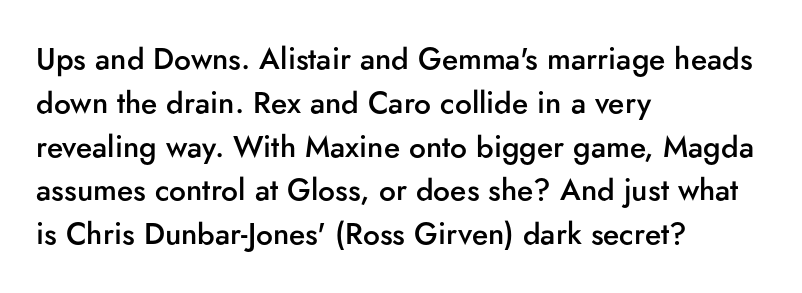
Does the copy run flush right? No — it runs flush left. These lines sit exactly where default settings would place them. Regarding serifs, this sample does without them. Compared with typical body copy, the letter spacing here is the same.
